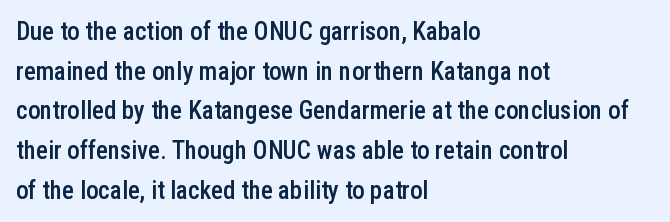
{"italic": "no", "bold": "semi", "underline": "no", "align": "left", "line_spacing": "normal", "line_spacing_ratio": 1.59, "letter_spacing": "normal", "letter_spacing_em": 0.0, "glyph_px": 25}
